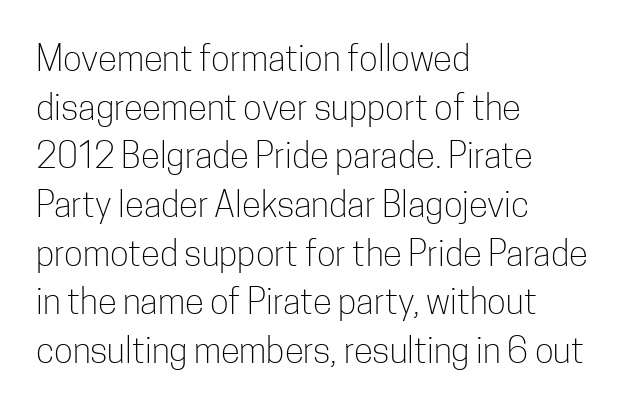
{"serif": "no", "italic": "no", "bold": "no", "weight": "light", "width": "condensed", "stroke_contrast": "low", "x_height": "medium", "monospaced": "no", "underline": "no", "align": "left", "line_spacing": "normal", "line_spacing_ratio": 1.39, "letter_spacing": "normal", "letter_spacing_em": 0.0, "glyph_px": 35}
